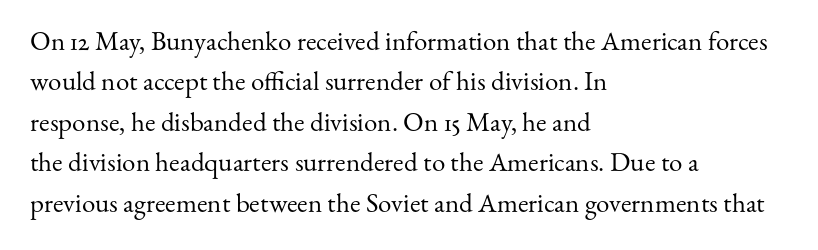
The passage shown stacks its lines at a standard gap. Students, note that the glyphs here touch the page at normal intervals. This reads as an unemphasized weight, regular at the heaviest. Typeset ragged right — the left edge is the straight one. No italicization has been applied; the sample stays upright.
